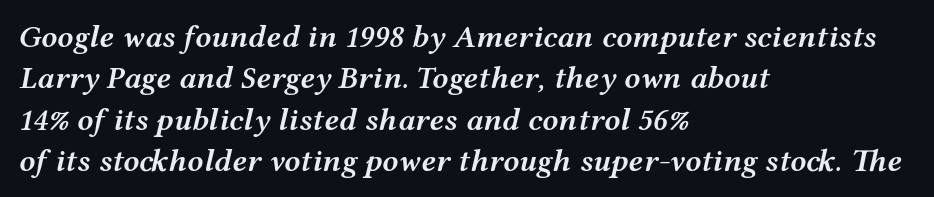
Q: Is the text bold? A: Semi-bold.
Q: Is the text italic (slanted)? A: Yes, it leans right by about 12 degrees.
Q: Is the text underlined? A: No.
Q: How is the paragraph aligned? A: Left-aligned.
Q: Is the spacing between letters normal or unusually wide? A: Normal.
Q: Is the spacing between lines tight, normal or loose? A: Normal.
Q: Width (condensed, normal, or wide)? A: Wide.
Q: Stroke contrast? A: Medium.
Q: x-height? A: Medium.
Q: Monospaced? A: No.
